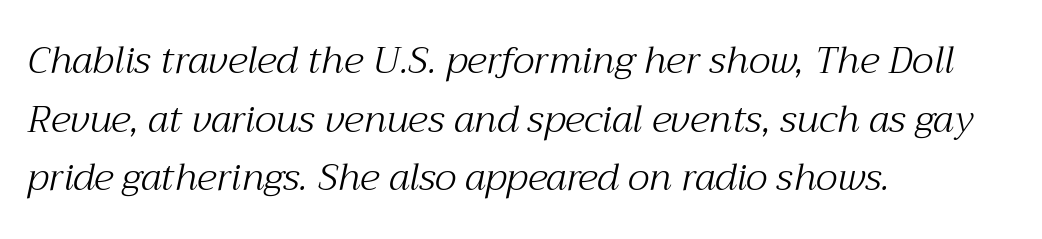
{"serif": "yes", "italic": "yes", "lean": "right", "slant_degrees": 12, "bold": "no", "weight": "light", "width": "normal", "stroke_contrast": "medium", "x_height": "medium", "monospaced": "no", "underline": "no", "align": "left", "line_spacing": "normal", "line_spacing_ratio": 1.54, "letter_spacing": "normal", "letter_spacing_em": 0.0, "glyph_px": 38}
